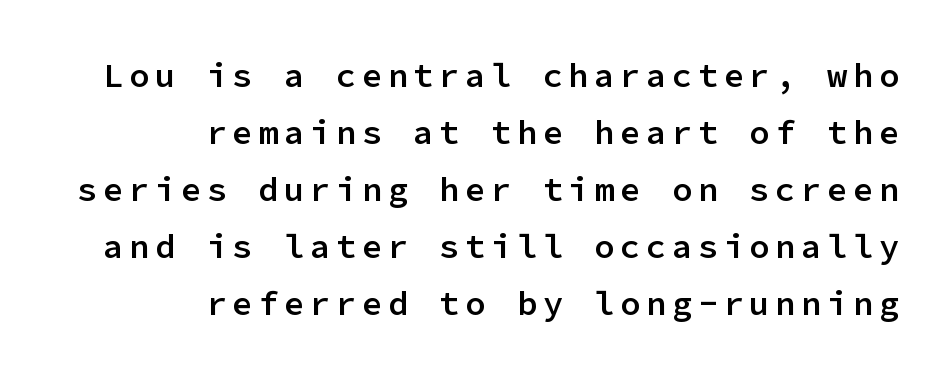
A typesetter would call this monospace, since all characters share one set width. Type style note: lacks serifs. Vertically, the passage feels balanced, rows spaced as you'd expect. These lines carry some extra weight — a demibold, not a full bold. Characters remain perfectly vertical along every line. The paragraph shown leans on its right margin.
